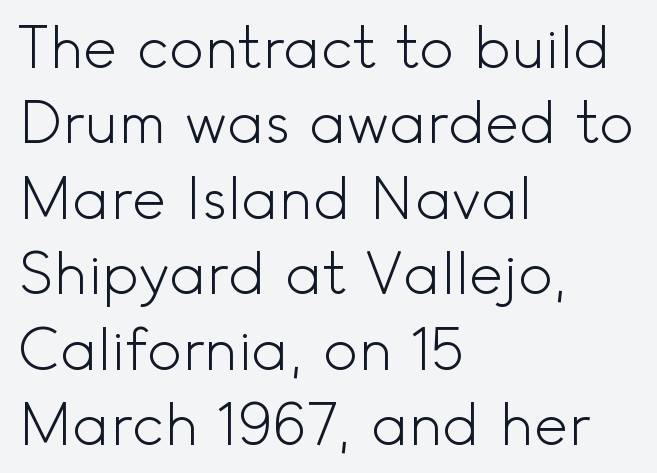
Q: Is the text bold? A: No.
Q: Is the text italic (slanted)? A: No, it is upright.
Q: Is the typeface a serif or a sans-serif typeface? A: Sans-serif.
Q: Is the text underlined? A: No.
Q: How is the paragraph aligned? A: Left-aligned.
Q: Is the spacing between letters normal or unusually wide? A: Normal.
Q: Is the spacing between lines tight, normal or loose? A: Normal.
Q: Width (condensed, normal, or wide)? A: Normal.
Q: x-height? A: Small.
Q: Monospaced? A: No.
